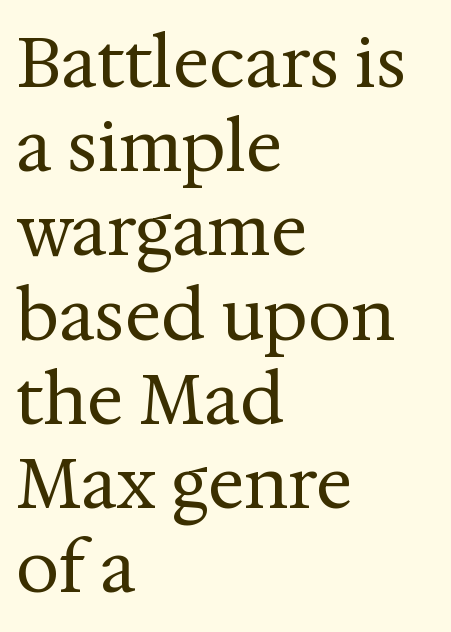
{"serif": "yes", "italic": "no", "bold": "no", "weight": "regular", "width": "normal", "stroke_contrast": "medium", "x_height": "medium", "monospaced": "no", "underline": "no", "align": "left", "line_spacing_ratio": 1.22, "letter_spacing": "normal", "letter_spacing_em": 0.0, "glyph_px": 69}
